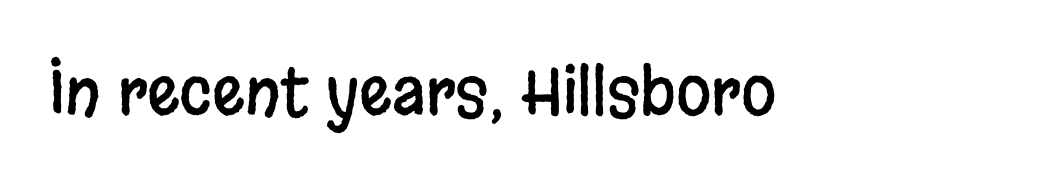
The image shows 64 px condensed sans-serif type, upright; set normal letter spacing, not underlined; low stroke contrast and a large x-height.
